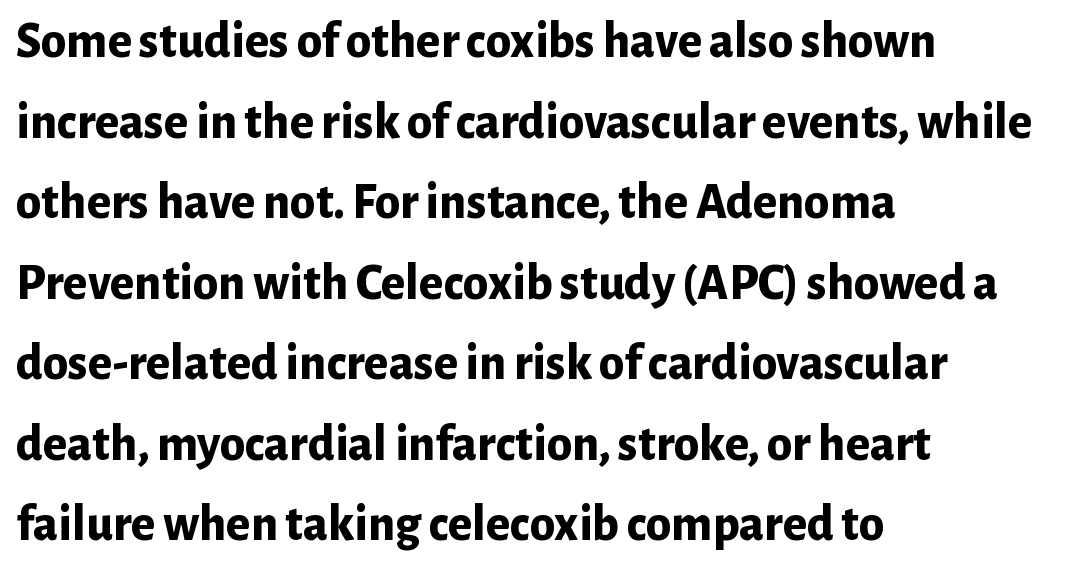
{"serif": "no", "italic": "no", "bold": "yes", "weight": "bold", "width": "normal", "stroke_contrast": "low", "x_height": "medium", "monospaced": "no", "underline": "no", "align": "left", "line_spacing": "normal", "line_spacing_ratio": 1.58, "letter_spacing": "normal", "letter_spacing_em": 0.0, "glyph_px": 51}
